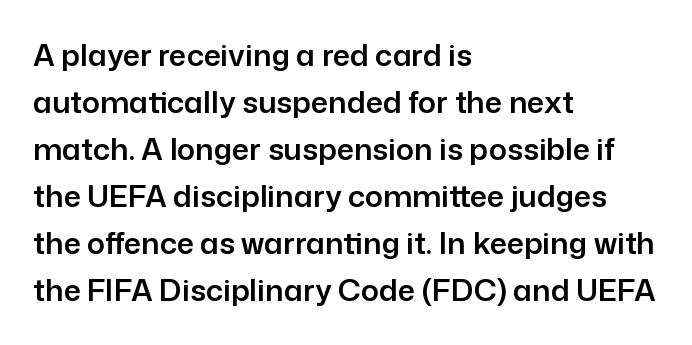
The image shows 30 px sans-serif type, upright; set left-aligned, normal line spacing (1.57x), normal letter spacing, not underlined; low stroke contrast and a medium x-height.
